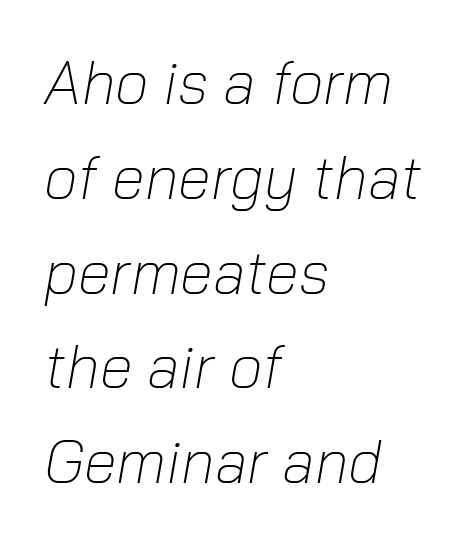
Q: Is the text bold? A: No.
Q: Is the text italic (slanted)? A: Yes, it leans right by about 10 degrees.
Q: Is the text underlined? A: No.
Q: How is the paragraph aligned? A: Left-aligned.
Q: Is the spacing between letters normal or unusually wide? A: Normal.
Q: Is the spacing between lines tight, normal or loose? A: Normal.
Q: Width (condensed, normal, or wide)? A: Normal.
Q: Stroke contrast? A: Low.
Q: x-height? A: Medium.
Q: Monospaced? A: No.
